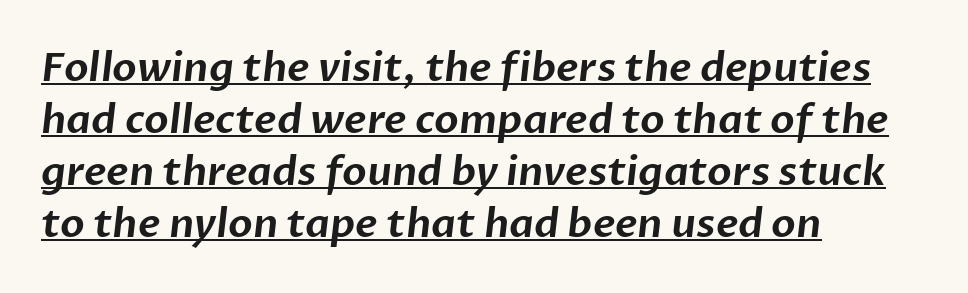
Q: Is the typeface a serif or a sans-serif typeface? A: Sans-serif.
Q: Is the text underlined? A: Yes.
Q: How is the paragraph aligned? A: Left-aligned.
Q: Is the spacing between letters normal or unusually wide? A: Normal.
Q: Is the spacing between lines tight, normal or loose? A: Normal.
Q: Width (condensed, normal, or wide)? A: Normal.
Q: Stroke contrast? A: Low.
Q: x-height? A: Medium.
Q: Monospaced? A: No.
